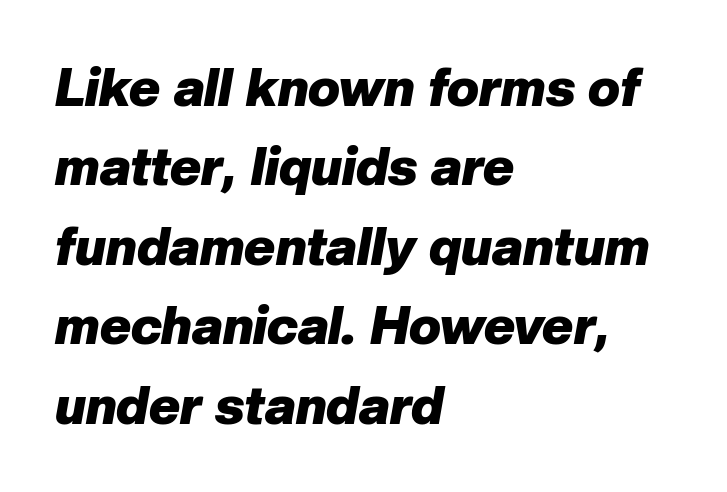
Q: Is the text bold? A: Yes.
Q: Is the text italic (slanted)? A: Yes, it leans right by about 10 degrees.
Q: Is the text underlined? A: No.
Q: How is the paragraph aligned? A: Left-aligned.
Q: Is the spacing between letters normal or unusually wide? A: Normal.
Q: Is the spacing between lines tight, normal or loose? A: Normal.
Q: Width (condensed, normal, or wide)? A: Normal.
Q: Stroke contrast? A: Low.
Q: x-height? A: Medium.
Q: Monospaced? A: No.
